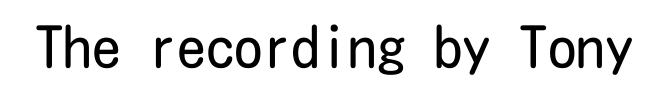
Q: Is the text bold? A: No.
Q: Is the text italic (slanted)? A: No, it is upright.
Q: Is the typeface a serif or a sans-serif typeface? A: Sans-serif.
Q: Is the text underlined? A: No.
Q: Is the spacing between letters normal or unusually wide? A: Normal.
Q: Width (condensed, normal, or wide)? A: Condensed.
Q: Stroke contrast? A: Low.
Q: x-height? A: Medium.
